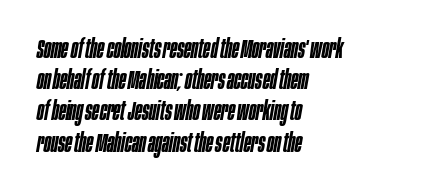
Does the weight exceed regular? Yes, but only to semibold. Every row of glyphs begins at an identical x-position on the left. A clean baseline with only descenders dipping below it. Characters follow at the spacing the type designer built in. The font's italic variant was chosen for this text.
